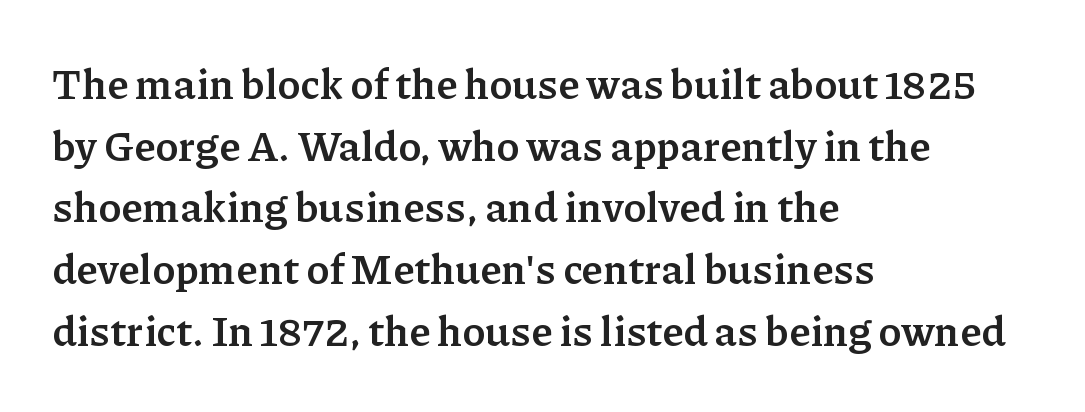
The image shows 42 px semibold serif type, upright; set left-aligned, normal line spacing (1.47x), normal letter spacing, not underlined; low stroke contrast and a medium x-height.
